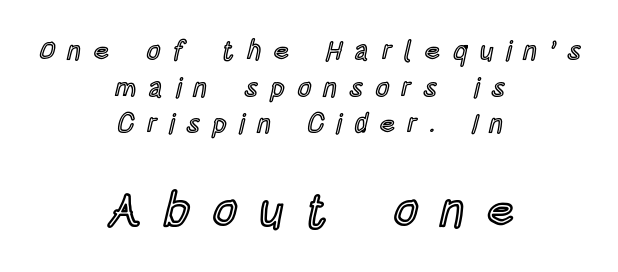
The image shows 48 px condensed type; set centered, normal line spacing (1.36x), unusually wide letter spacing (+0.46 em), not underlined; the second (bottom) block is 1.78x larger; a large x-height.
